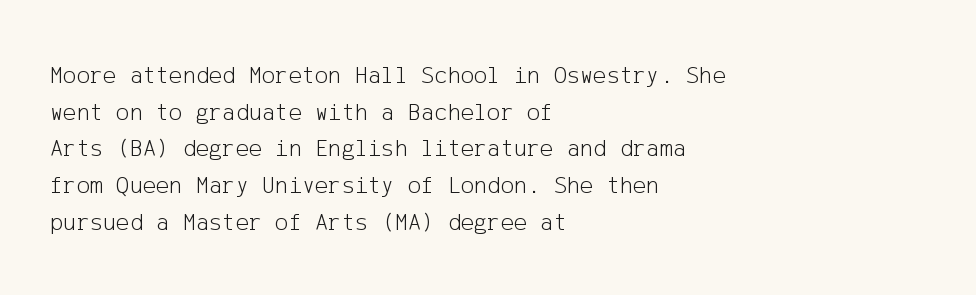
Weight: in the light-to-regular range. In CSS terms this would be text-align: left. The letters stand straight up with perfectly vertical stems. Each new line begins a customary step beneath the previous one. Characters follow at the spacing the type designer built in.
